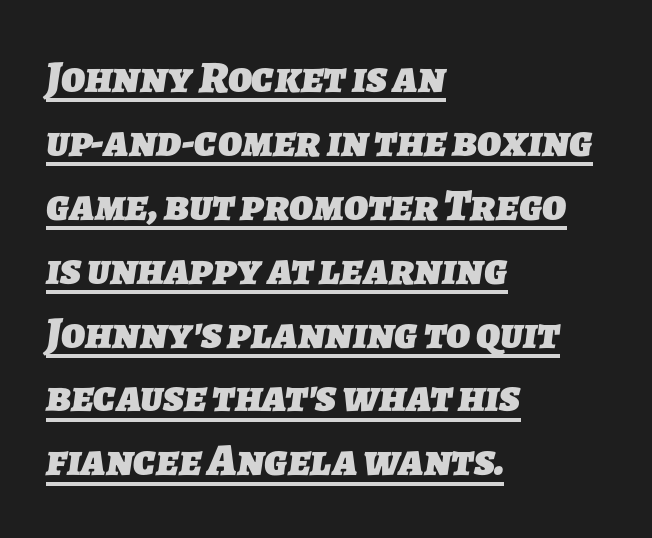
{"serif": "no", "bold": "yes", "weight": "heavy", "width": "normal", "stroke_contrast": "low", "x_height": "medium", "monospaced": "no", "underline": "yes", "align": "left", "line_spacing": "normal", "line_spacing_ratio": 1.42, "letter_spacing": "normal", "letter_spacing_em": 0.0, "glyph_px": 45}
